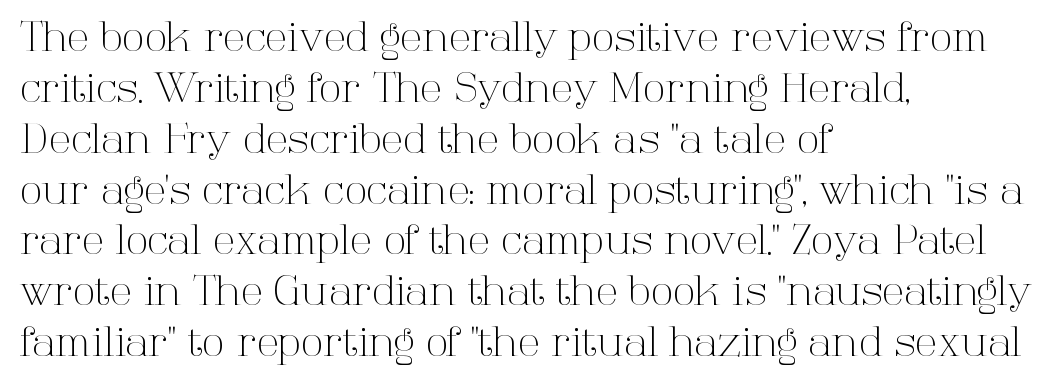
Q: Is the text bold? A: No.
Q: Is the text italic (slanted)? A: No, it is upright.
Q: Is the typeface a serif or a sans-serif typeface? A: Serif.
Q: Is the text underlined? A: No.
Q: How is the paragraph aligned? A: Left-aligned.
Q: Is the spacing between letters normal or unusually wide? A: Normal.
Q: Width (condensed, normal, or wide)? A: Normal.
Q: Stroke contrast? A: High.
Q: x-height? A: Medium.
Q: Monospaced? A: No.
